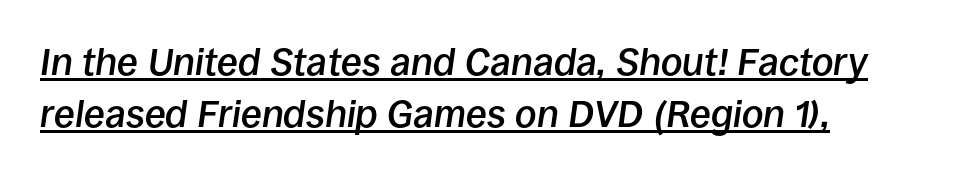
{"italic": "yes", "lean": "right", "slant_degrees": 8, "bold": "semi", "weight": "semibold", "width": "normal", "stroke_contrast": "low", "x_height": "large", "monospaced": "no", "underline": "yes", "align": "left", "line_spacing": "normal", "line_spacing_ratio": 1.37, "letter_spacing": "normal", "letter_spacing_em": 0.0, "glyph_px": 38}
